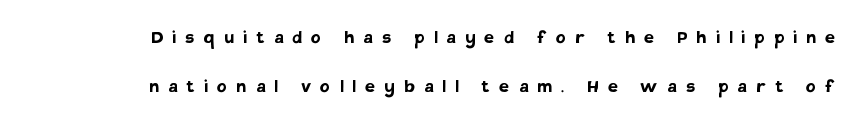
The image shows 22 px bold type, upright; set loose line spacing (2.23x), unusually wide letter spacing (+0.43 em), not underlined.
